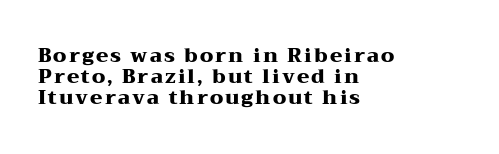
The image shows 20 px bold type, upright; set left-aligned, tight line spacing (1.06x), not underlined.
